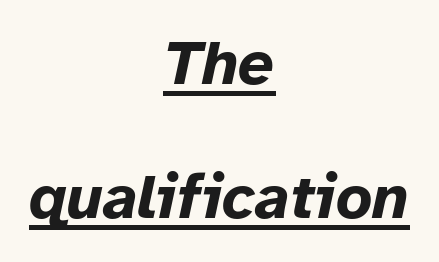
{"italic": "yes", "lean": "right", "slant_degrees": 12, "bold": "yes", "weight": "bold", "width": "normal", "stroke_contrast": "low", "x_height": "medium", "monospaced": "no", "underline": "yes", "align": "center", "line_spacing": "loose", "line_spacing_ratio": 2.13, "letter_spacing": "normal", "letter_spacing_em": 0.0, "glyph_px": 63}
